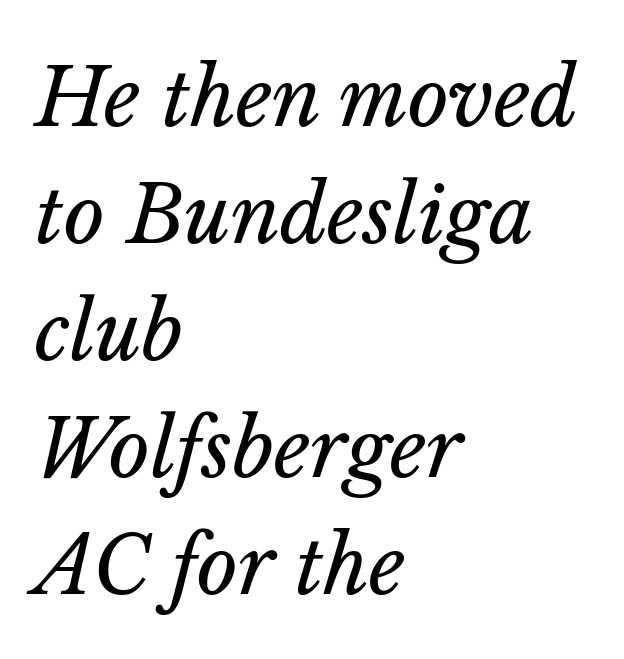
Q: Is the text bold? A: No.
Q: Is the text italic (slanted)? A: Yes, it leans right by about 14 degrees.
Q: Is the text underlined? A: No.
Q: How is the paragraph aligned? A: Left-aligned.
Q: Is the spacing between letters normal or unusually wide? A: Normal.
Q: Is the spacing between lines tight, normal or loose? A: Normal.
Q: Width (condensed, normal, or wide)? A: Normal.
Q: Stroke contrast? A: Low.
Q: x-height? A: Medium.
Q: Monospaced? A: No.
